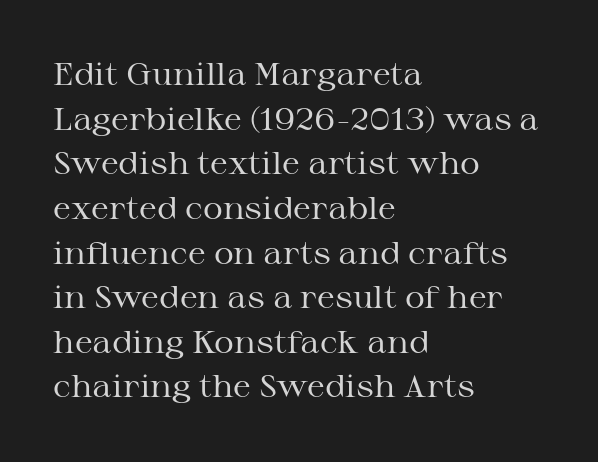
Q: Is the text bold? A: No.
Q: Is the text italic (slanted)? A: No, it is upright.
Q: Is the typeface a serif or a sans-serif typeface? A: Serif.
Q: Is the text underlined? A: No.
Q: How is the paragraph aligned? A: Left-aligned.
Q: Is the spacing between letters normal or unusually wide? A: Normal.
Q: Is the spacing between lines tight, normal or loose? A: Normal.
Q: Width (condensed, normal, or wide)? A: Wide.
Q: Stroke contrast? A: Medium.
Q: x-height? A: Medium.
Q: Monospaced? A: No.
